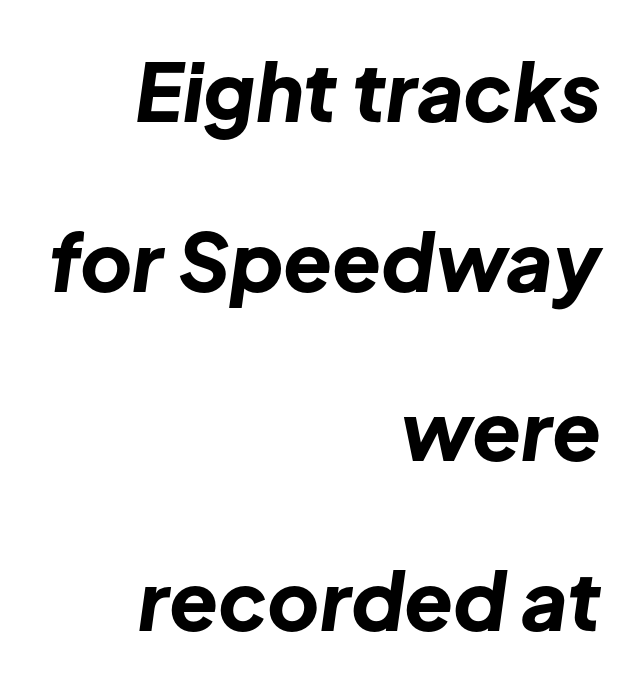
Q: Is the text bold? A: Yes.
Q: Is the text italic (slanted)? A: Yes, it leans right by about 8 degrees.
Q: Is the text underlined? A: No.
Q: How is the paragraph aligned? A: Right-aligned.
Q: Is the spacing between letters normal or unusually wide? A: Normal.
Q: Is the spacing between lines tight, normal or loose? A: Loose.
Q: Width (condensed, normal, or wide)? A: Normal.
Q: Stroke contrast? A: Low.
Q: x-height? A: Medium.
Q: Monospaced? A: No.
